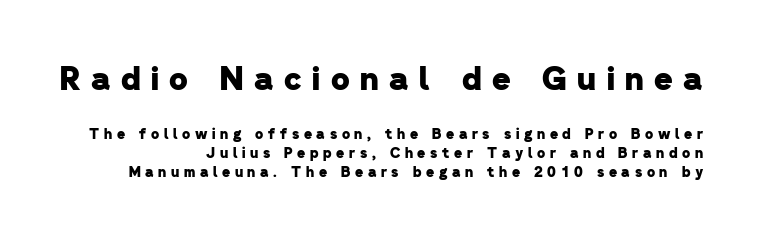
Q: Is the text bold? A: Yes.
Q: Is the typeface a serif or a sans-serif typeface? A: Sans-serif.
Q: Is the text underlined? A: No.
Q: How is the paragraph aligned? A: Right-aligned.
Q: Is the spacing between letters normal or unusually wide? A: Unusually wide.
Q: Is the spacing between lines tight, normal or loose? A: Normal.
Q: Which block of text is set in a larger size, the first (top) or the second (bottom)? A: The first (top) one.
Q: Width (condensed, normal, or wide)? A: Normal.
Q: Stroke contrast? A: Low.
Q: x-height? A: Medium.
Q: Monospaced? A: No.
